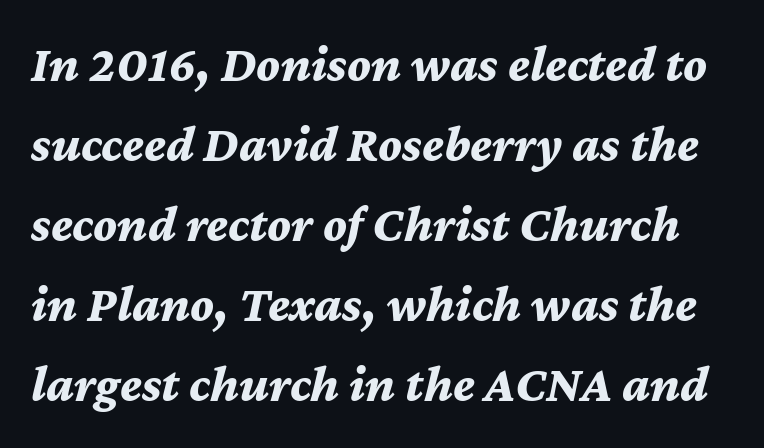
The image shows 51 px bold type, italic (leaning right); set normal line spacing (1.57x), normal letter spacing, not underlined; medium stroke contrast and a medium x-height.
